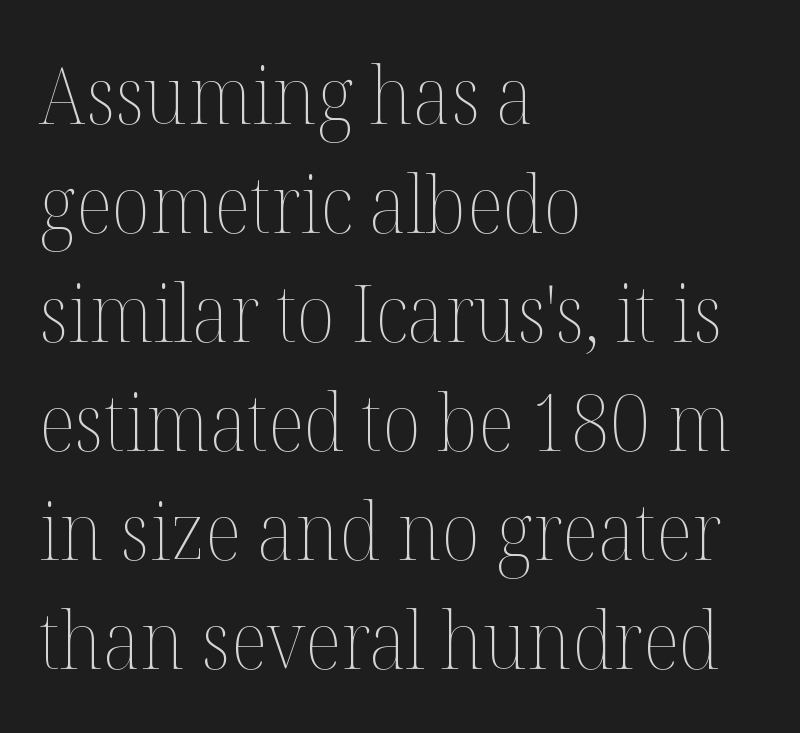
The face used here is proportionally spaced, like ordinary book or web type. One-word summary of the alignment: left. No letter is thick-stroked: the sample isn't bold. Honestly, the letter spacing is just normal — you wouldn't notice it.
